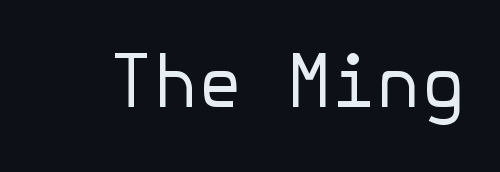
The strokes carry an ordinary text weight at most. Anything drawn beneath the words? Only blank space. The letterforms sit shoulder to shoulder at normal distance. Rendered with straight, roman letterforms. Type style note: lacks serifs.
